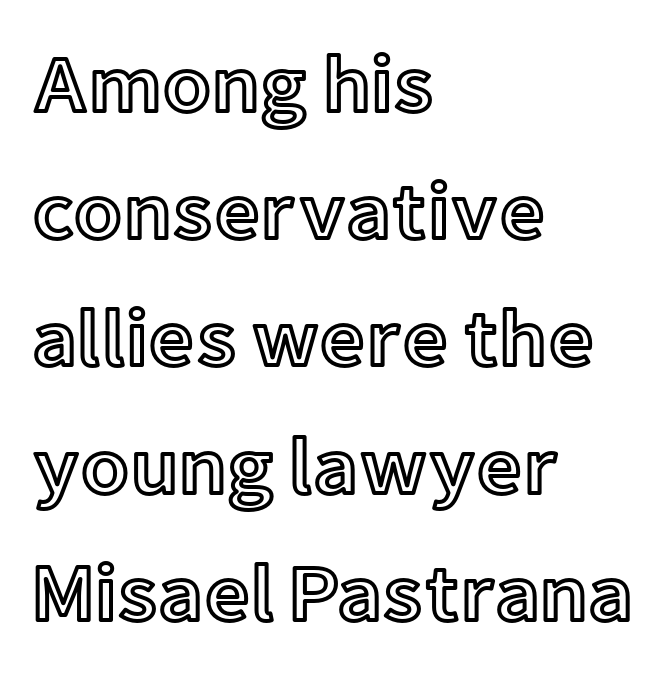
Q: Is the text italic (slanted)? A: No, it is upright.
Q: Is the text underlined? A: No.
Q: How is the paragraph aligned? A: Left-aligned.
Q: Is the spacing between letters normal or unusually wide? A: Normal.
Q: Is the spacing between lines tight, normal or loose? A: Normal.
Q: Width (condensed, normal, or wide)? A: Normal.
Q: x-height? A: Medium.
Q: Monospaced? A: No.
